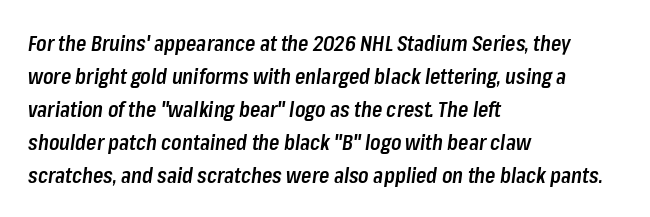
The image shows 21 px text type, italic (leaning right); set left-aligned, normal line spacing (1.57x), normal letter spacing, not underlined.
